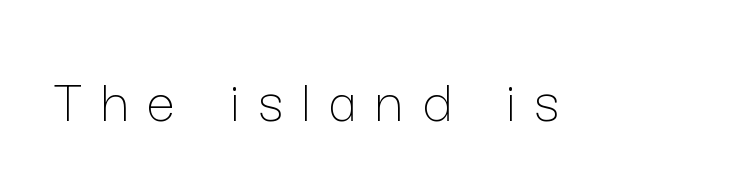
{"italic": "no", "bold": "no", "weight": "thin", "width": "normal", "stroke_contrast": "low", "x_height": "medium", "monospaced": "no", "underline": "no", "letter_spacing": "wide", "letter_spacing_em": 0.31, "glyph_px": 63}
